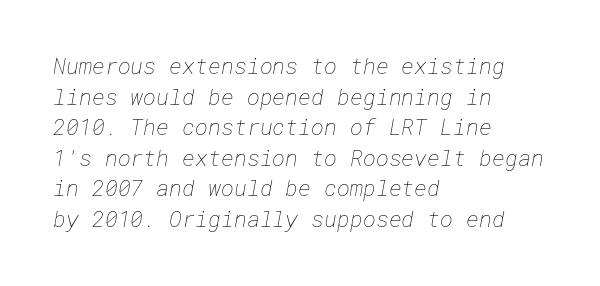
The image shows 22 px text type; set left-aligned, normal line spacing (1.39x), normal letter spacing, not underlined.
